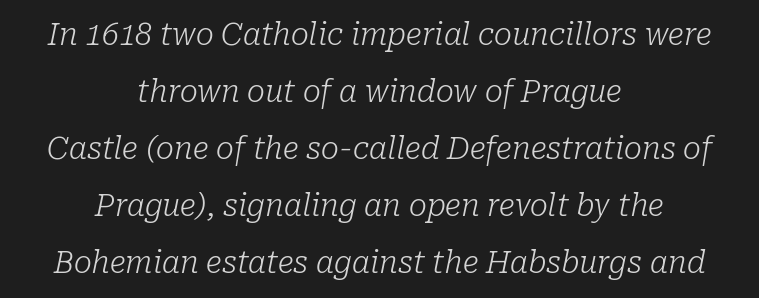
{"serif": "yes", "italic": "yes", "lean": "right", "slant_degrees": 10, "bold": "no", "weight": "light", "width": "normal", "stroke_contrast": "low", "x_height": "medium", "monospaced": "no", "underline": "no", "align": "center", "line_spacing": "loose", "line_spacing_ratio": 1.9, "letter_spacing": "normal", "letter_spacing_em": 0.0, "glyph_px": 30}
